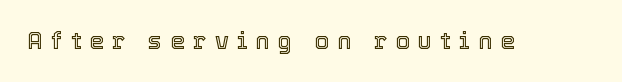
Q: Is the text italic (slanted)? A: No, it is upright.
Q: Is the text underlined? A: No.
Q: Is the spacing between letters normal or unusually wide? A: Unusually wide.
